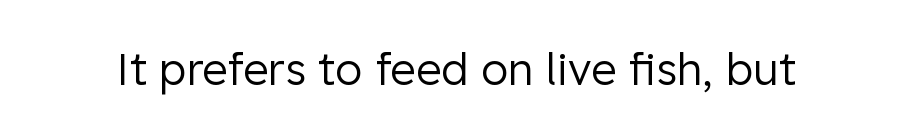
A roman cut, with each character standing at attention. Spacing between characters is what you'd get straight out of the box. A typesetter would call this proportional, since set widths differ per character. Check where the strokes stop: nothing finishes them off — pure sans.
